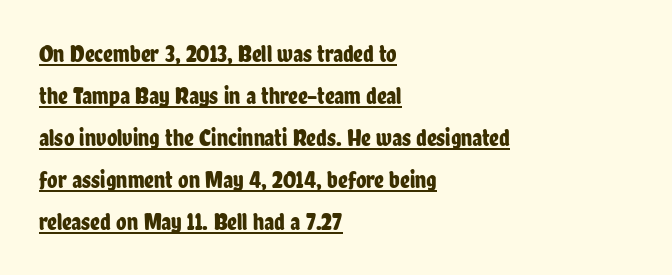
{"italic": "no", "underline": "yes", "align": "left", "line_spacing_ratio": 1.75, "letter_spacing": "normal", "letter_spacing_em": 0.0, "glyph_px": 24}
